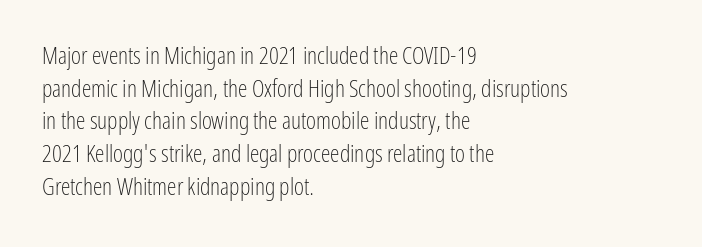
Q: Is the text bold? A: No.
Q: Is the text italic (slanted)? A: No, it is upright.
Q: Is the text underlined? A: No.
Q: How is the paragraph aligned? A: Left-aligned.
Q: Is the spacing between letters normal or unusually wide? A: Normal.
Q: Is the spacing between lines tight, normal or loose? A: Normal.
